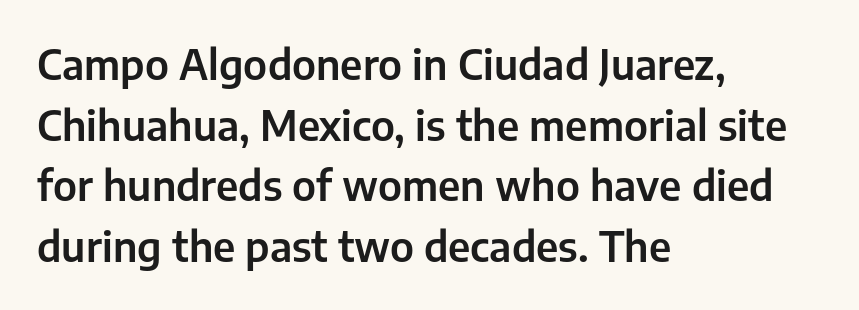
Q: Is the text italic (slanted)? A: No, it is upright.
Q: Is the typeface a serif or a sans-serif typeface? A: Sans-serif.
Q: Is the text underlined? A: No.
Q: How is the paragraph aligned? A: Left-aligned.
Q: Is the spacing between letters normal or unusually wide? A: Normal.
Q: Is the spacing between lines tight, normal or loose? A: Normal.
Q: Width (condensed, normal, or wide)? A: Normal.
Q: Stroke contrast? A: Low.
Q: x-height? A: Medium.
Q: Monospaced? A: No.
